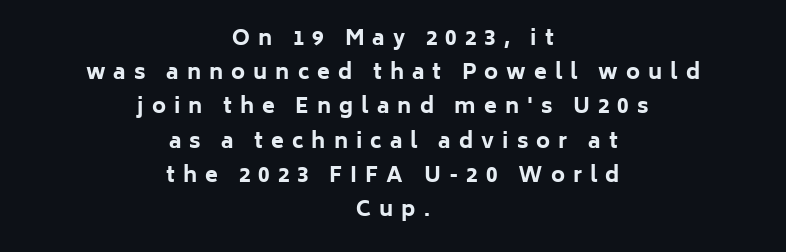
Q: Is the text bold? A: Yes.
Q: Is the text italic (slanted)? A: No, it is upright.
Q: Is the text underlined? A: No.
Q: How is the paragraph aligned? A: Centered.
Q: Is the spacing between letters normal or unusually wide? A: Unusually wide.
Q: Is the spacing between lines tight, normal or loose? A: Normal.
